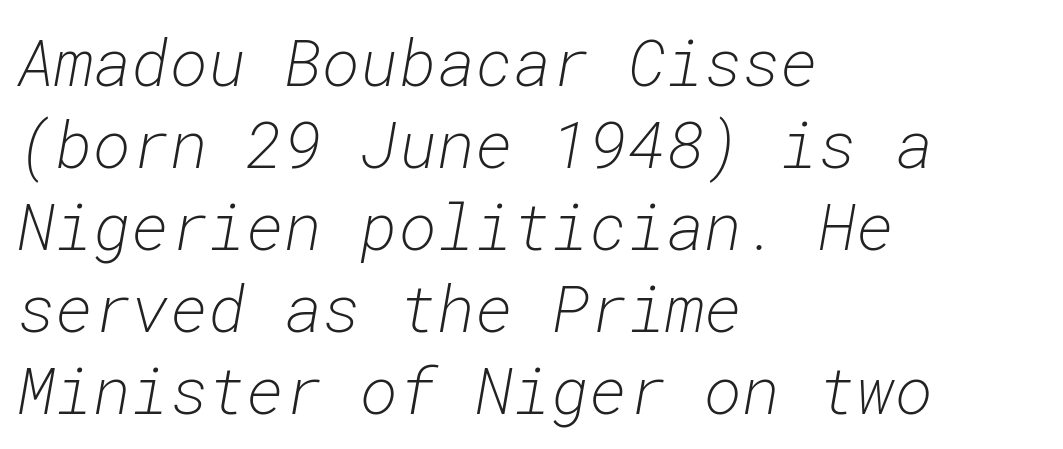
The image shows 65 px light type, italic (leaning right), monospaced; set left-aligned, normal line spacing (1.26x), normal letter spacing, not underlined; low stroke contrast and a medium x-height.
